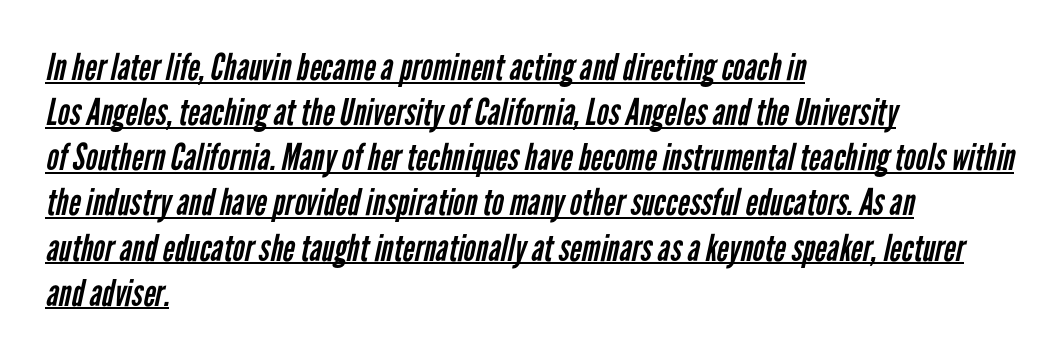
The image shows 37 px regular-weight, condensed sans-serif type; set left-aligned, line spacing 1.22x, normal letter spacing, underlined; low stroke contrast and a medium x-height.
